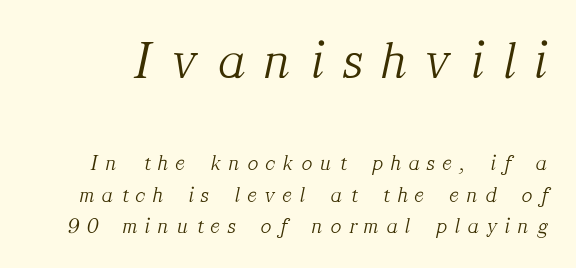
{"serif": "yes", "italic": "yes", "lean": "right", "slant_degrees": 12, "bold": "no", "weight": "light", "width": "normal", "stroke_contrast": "medium", "x_height": "medium", "monospaced": "no", "underline": "no", "line_spacing": "normal", "line_spacing_ratio": 1.44, "letter_spacing": "wide", "letter_spacing_em": 0.37, "larger_block": "first", "size_ratio": 2.45, "glyph_px": 54}
